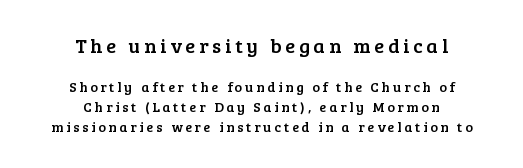
The image shows 20 px text type, upright; set centered, normal line spacing (1.44x), unusually wide letter spacing (+0.2 em), not underlined; the first (top) block is 1.43x larger.
